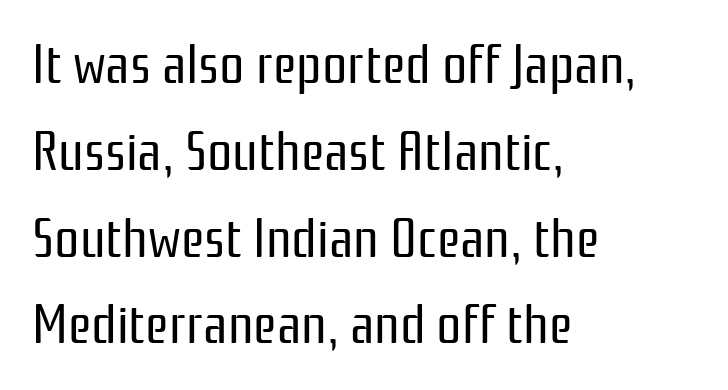
Q: Is the text bold? A: No.
Q: Is the text italic (slanted)? A: No, it is upright.
Q: Is the typeface a serif or a sans-serif typeface? A: Sans-serif.
Q: Is the text underlined? A: No.
Q: How is the paragraph aligned? A: Left-aligned.
Q: Is the spacing between letters normal or unusually wide? A: Normal.
Q: Is the spacing between lines tight, normal or loose? A: Normal.
Q: Width (condensed, normal, or wide)? A: Condensed.
Q: Stroke contrast? A: Low.
Q: x-height? A: Medium.
Q: Monospaced? A: No.
